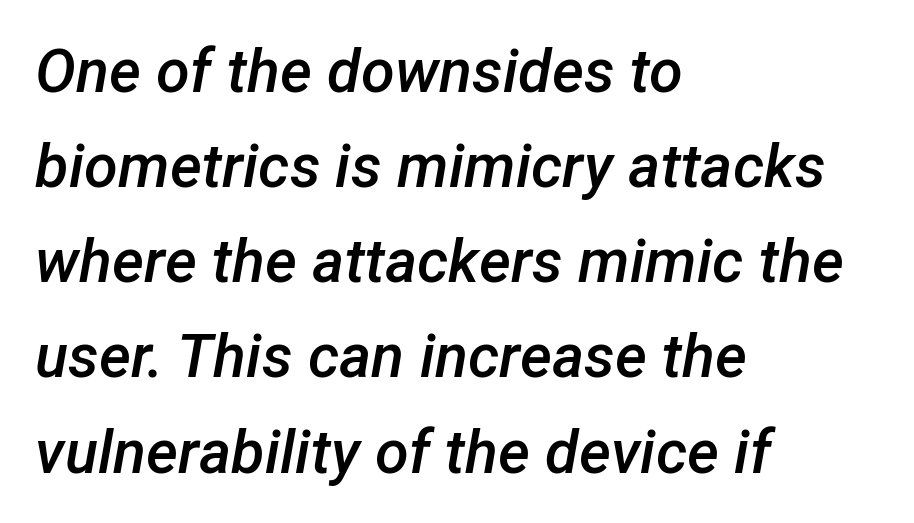
The image shows 61 px semibold type, italic (leaning right); set left-aligned, normal line spacing (1.56x), normal letter spacing, not underlined; low stroke contrast and a medium x-height.
